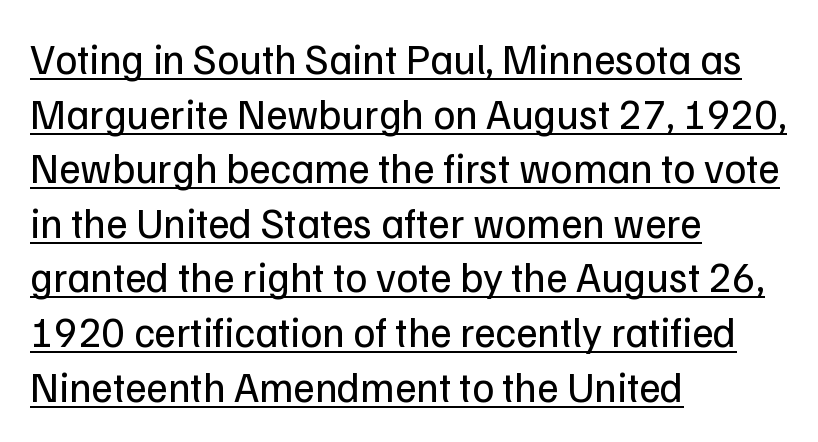
Every word sits above its own underline. Nothing unusual about the tracking: characters are spaced as the font intends. You can tell it's not italic because the verticals are truly vertical. One glance says typical: line gaps are just what's usual. This rendering employs a face without finishing strokes, i.e., a sans-serif.
